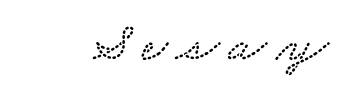
Q: Is the text underlined? A: No.
Q: Width (condensed, normal, or wide)? A: Wide.
Q: Stroke contrast? A: Low.
Q: x-height? A: Small.
Q: Monospaced? A: No.
